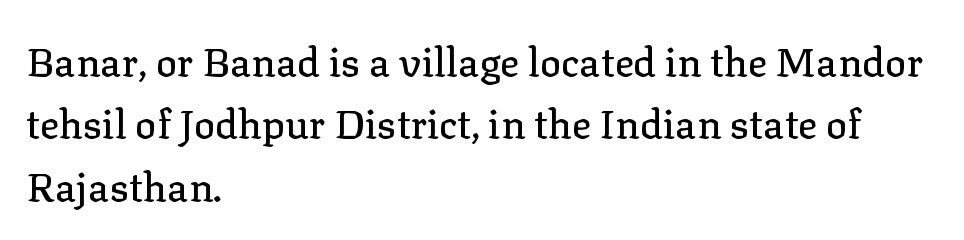
{"serif": "yes", "italic": "no", "width": "normal", "stroke_contrast": "low", "x_height": "medium", "monospaced": "no", "underline": "no", "align": "left", "line_spacing": "normal", "line_spacing_ratio": 1.56, "letter_spacing": "normal", "letter_spacing_em": 0.0, "glyph_px": 40}
